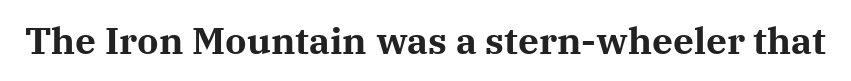
The image shows 37 px bold serif type, upright; set normal letter spacing, not underlined; medium stroke contrast and a medium x-height.
